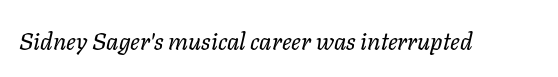
No extra tracking has been applied to these lines. The cut favours lightness, reaching ordinary text weight at its darkest. Is the type slanted? Yes — the strokes lean at a clear angle. Underline: absent.
